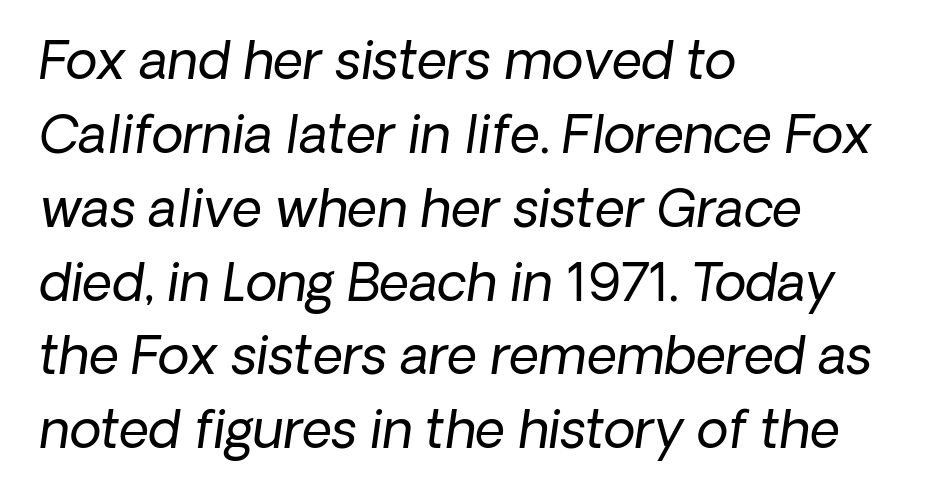
The image shows 52 px regular-weight type, italic (leaning right); set left-aligned, normal line spacing (1.42x), normal letter spacing, not underlined; low stroke contrast and a medium x-height.
